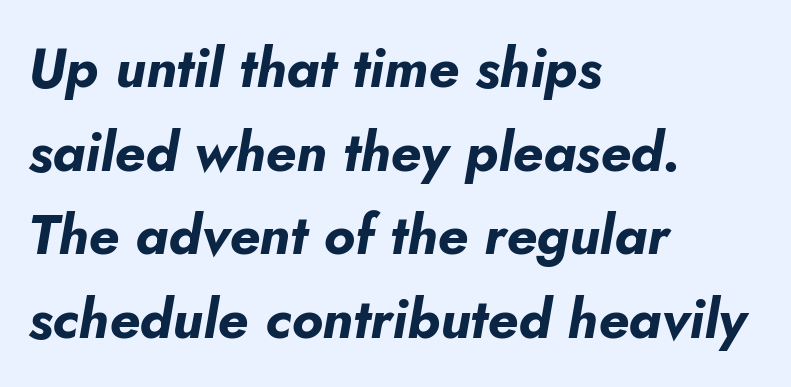
{"italic": "yes", "lean": "right", "slant_degrees": 5, "bold": "yes", "weight": "bold", "width": "normal", "stroke_contrast": "low", "x_height": "small", "monospaced": "no", "underline": "no", "align": "left", "line_spacing": "normal", "line_spacing_ratio": 1.52, "letter_spacing": "normal", "letter_spacing_em": 0.0, "glyph_px": 55}
